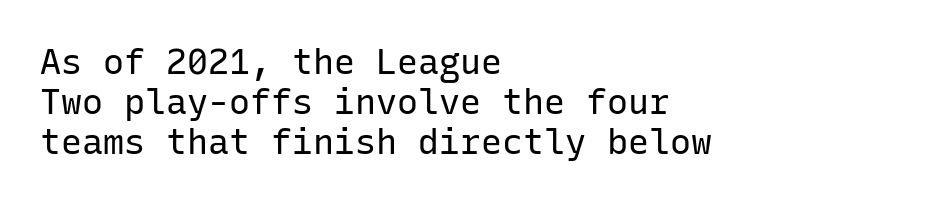
The image shows 35 px regular-weight sans-serif type, upright, monospaced; set left-aligned, tight line spacing (1.14x), normal letter spacing, not underlined; low stroke contrast and a medium x-height.
